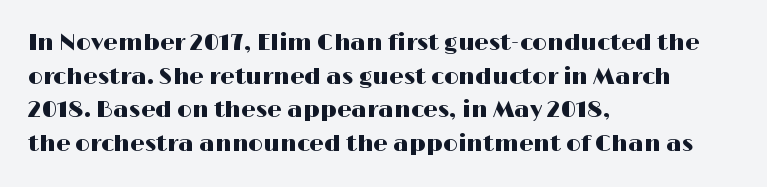
Q: Is the text italic (slanted)? A: No, it is upright.
Q: Is the text underlined? A: No.
Q: How is the paragraph aligned? A: Left-aligned.
Q: Is the spacing between letters normal or unusually wide? A: Normal.
Q: Is the spacing between lines tight, normal or loose? A: Normal.
